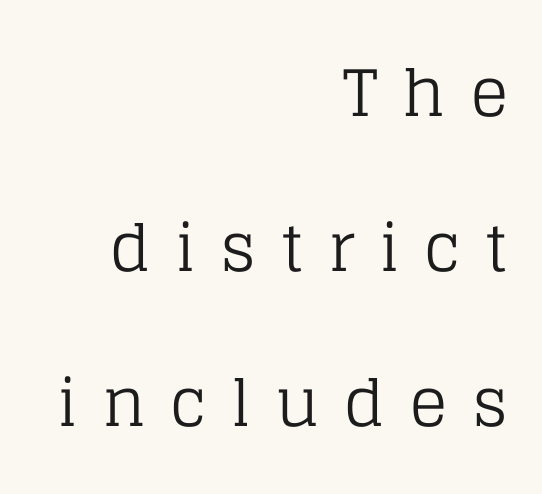
{"serif": "yes", "italic": "no", "bold": "no", "weight": "regular", "width": "normal", "stroke_contrast": "low", "x_height": "large", "monospaced": "no", "underline": "no", "align": "right", "line_spacing": "loose", "line_spacing_ratio": 2.42, "letter_spacing": "wide", "letter_spacing_em": 0.38, "glyph_px": 64}
